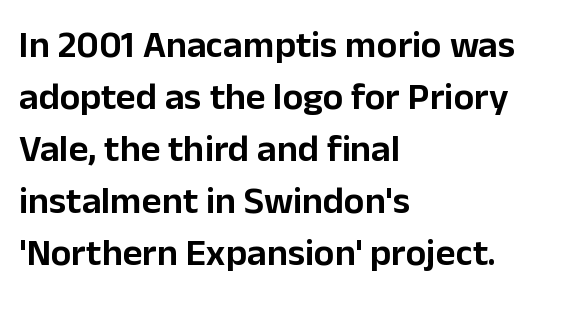
{"serif": "no", "italic": "no", "width": "normal", "stroke_contrast": "low", "x_height": "medium", "monospaced": "no", "underline": "no", "align": "left", "line_spacing": "normal", "line_spacing_ratio": 1.37, "letter_spacing": "normal", "letter_spacing_em": 0.0, "glyph_px": 38}
